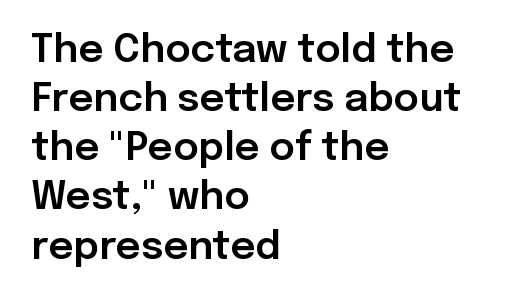
The image shows 39 px sans-serif type, upright; set left-aligned, normal line spacing (1.26x), normal letter spacing, not underlined; low stroke contrast and a medium x-height.
